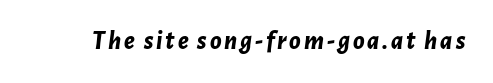
Q: Is the text bold? A: Yes.
Q: Is the text italic (slanted)? A: Yes, it leans right by about 7 degrees.
Q: Is the text underlined? A: No.
